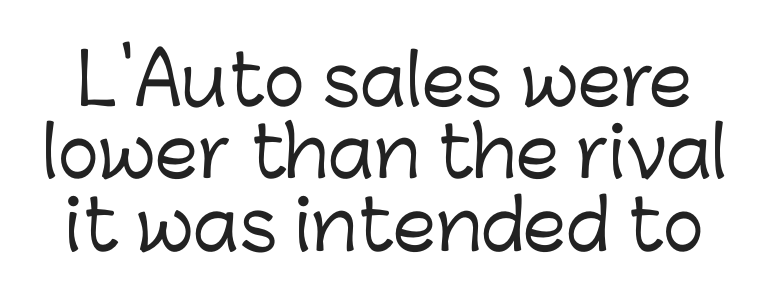
Spacing verdict: proportional, widths tailored to each character. Every character sits straight up, as roman type does. No extra tracking has been applied to these lines. The type family on display is of the sans-serif kind. Leading is clearly below the norm, producing a dense column. Any mark beneath the type? The region is blank.
